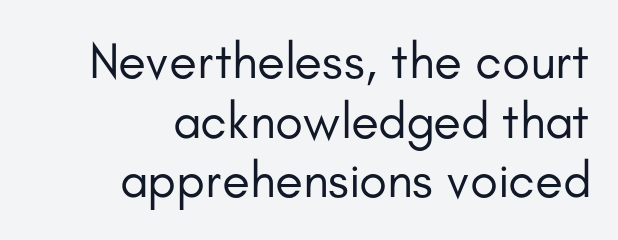
{"serif": "no", "italic": "no", "bold": "no", "weight": "regular", "width": "normal", "stroke_contrast": "low", "x_height": "small", "monospaced": "no", "underline": "no", "align": "right", "line_spacing_ratio": 1.17, "letter_spacing": "normal", "letter_spacing_em": 0.0, "glyph_px": 51}
